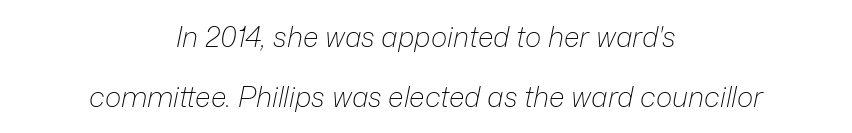
Q: Is the text bold? A: No.
Q: Is the text italic (slanted)? A: Yes, it leans right by about 12 degrees.
Q: Is the text underlined? A: No.
Q: How is the paragraph aligned? A: Centered.
Q: Is the spacing between letters normal or unusually wide? A: Normal.
Q: Is the spacing between lines tight, normal or loose? A: Loose.
Q: Width (condensed, normal, or wide)? A: Normal.
Q: Stroke contrast? A: Low.
Q: x-height? A: Medium.
Q: Monospaced? A: No.
